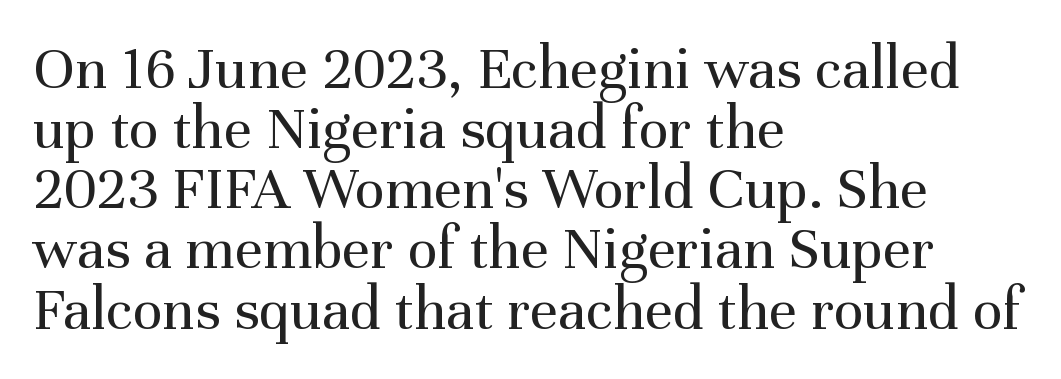
{"serif": "yes", "italic": "no", "bold": "no", "weight": "regular", "width": "normal", "stroke_contrast": "medium", "x_height": "medium", "monospaced": "no", "underline": "no", "align": "left", "line_spacing": "tight", "line_spacing_ratio": 0.97, "letter_spacing": "normal", "letter_spacing_em": 0.0, "glyph_px": 62}
